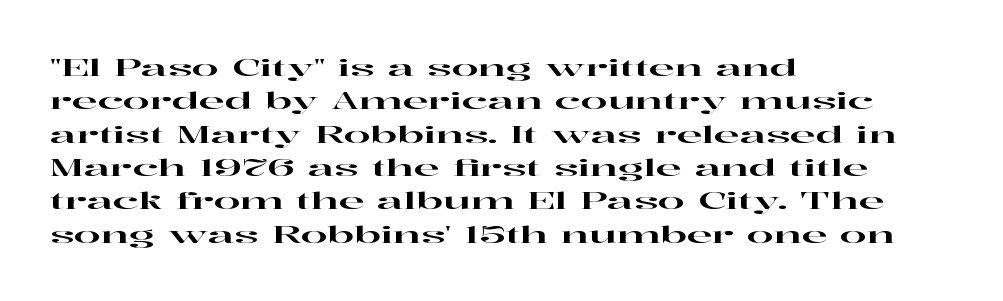
Style check: upright. Bare-footed words on every line. The passage shown has conventional tracking throughout. If you measured baseline to baseline, you'd find a middling distance. A student would call this left alignment; a typographer would say flush left, rag right.
